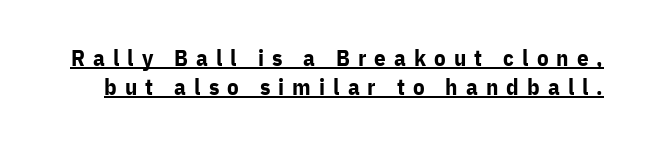
{"italic": "no", "bold": "yes", "underline": "yes", "line_spacing": "normal", "line_spacing_ratio": 1.25, "letter_spacing": "wide", "letter_spacing_em": 0.35, "glyph_px": 23}
